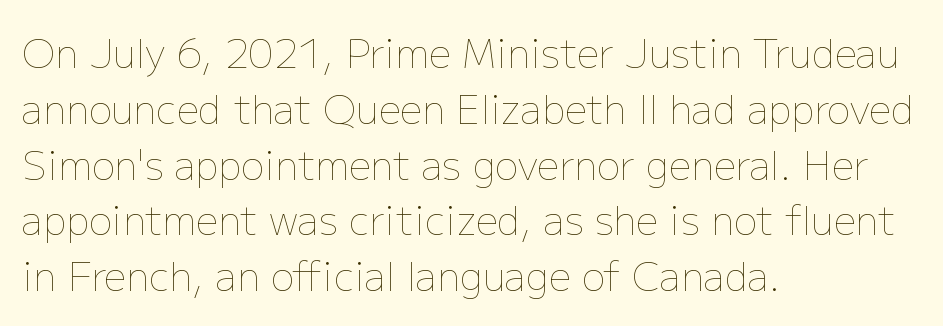
Heaviness? Minimal to ordinary, like unemphasized prose. Vertical strokes here are truly vertical. Note the varied advance widths — an 'i' is clearly narrower than an 'm'. This sample keeps an unexceptional amount of space between lines.
